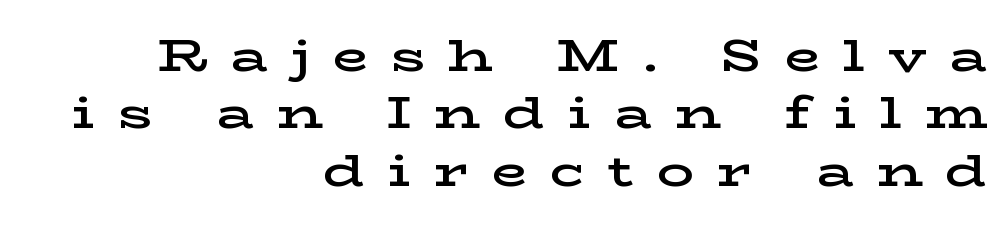
The image shows 46 px semibold, wide serif type, upright; set right-aligned, normal line spacing (1.25x), unusually wide letter spacing (+0.5 em), not underlined; low stroke contrast and a medium x-height.
